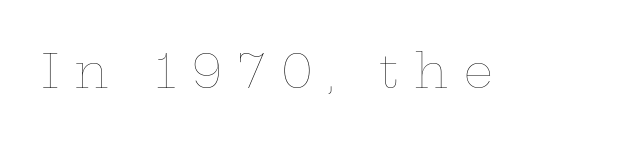
{"italic": "no", "bold": "no", "weight": "thin", "width": "wide", "stroke_contrast": "low", "x_height": "medium", "monospaced": "no", "underline": "no", "letter_spacing": "wide", "letter_spacing_em": 0.34, "glyph_px": 46}
